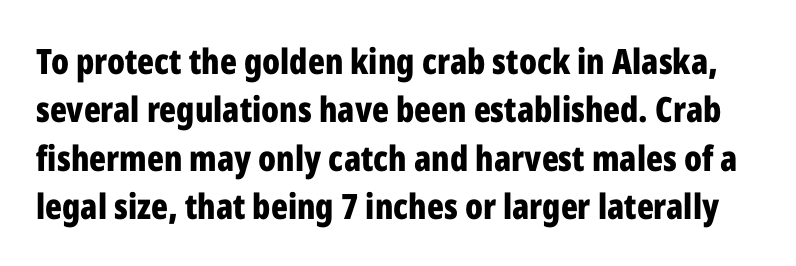
Do the characters align in a grid? No, the font is proportional. The rendering keeps characters at their native spacing. This rendering employs a face without finishing strokes, i.e., a sans-serif. Ordinary non-slanted type is in use. The glyphs have the mass of a bold cut. In terms of leading, this rendering sits right in the middle.
